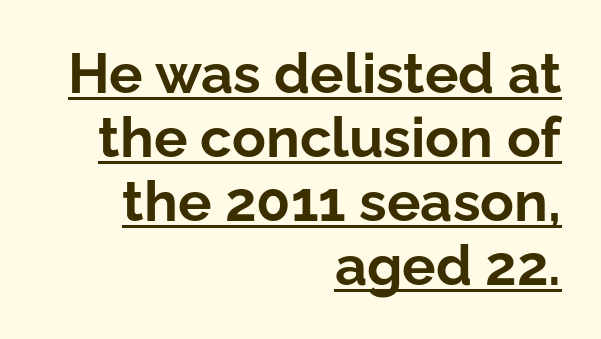
{"serif": "no", "italic": "no", "bold": "yes", "weight": "bold", "width": "normal", "stroke_contrast": "low", "x_height": "medium", "monospaced": "no", "underline": "yes", "align": "right", "line_spacing": "tight", "line_spacing_ratio": 1.14, "letter_spacing": "normal", "letter_spacing_em": 0.0, "glyph_px": 56}
